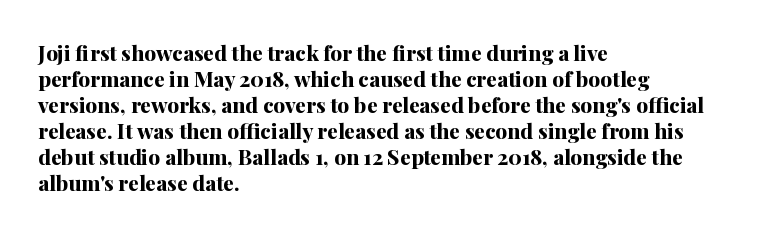
Q: Is the text bold? A: Yes.
Q: Is the text italic (slanted)? A: No, it is upright.
Q: Is the text underlined? A: No.
Q: How is the paragraph aligned? A: Left-aligned.
Q: Is the spacing between letters normal or unusually wide? A: Normal.
